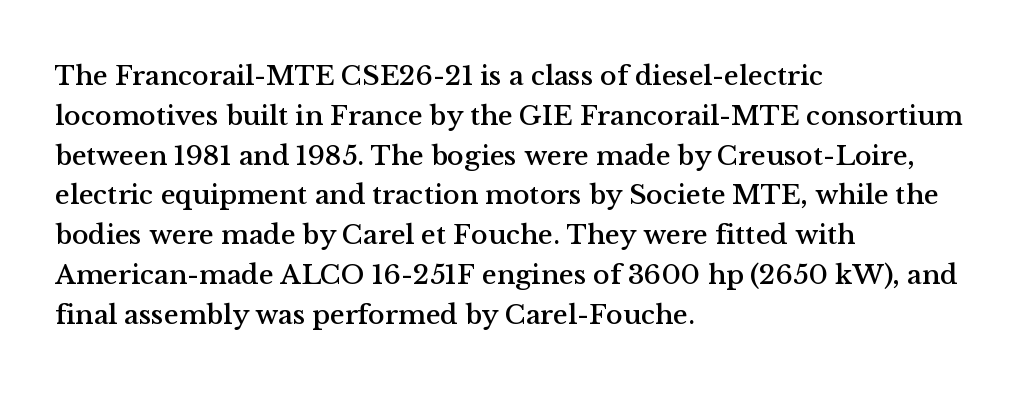
The image shows 28 px serif type, upright; set left-aligned, normal line spacing (1.42x), normal letter spacing, not underlined; medium stroke contrast and a medium x-height.
